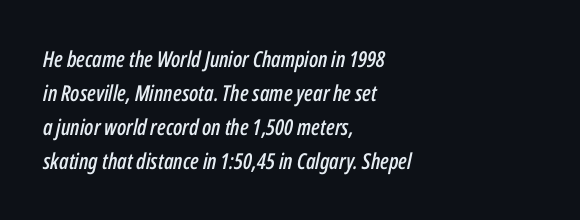
Emphasis-style slanted type is in use. Characters follow at the spacing the type designer built in. The passage shown is not underscored anywhere. Is there much room between lines? A standard amount, neither cramped nor airy. This sample is left-justified, so line endings fall wherever the words run out.
